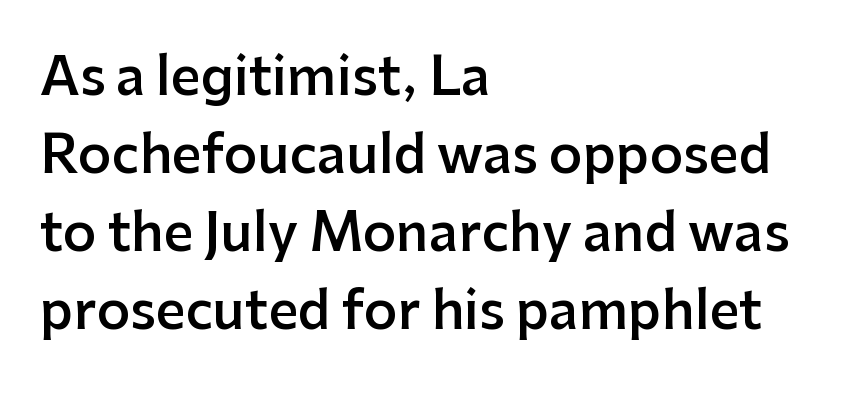
Leading: standard. Notice how the passage keeps a crisp vertical edge on the left only. The font's upright variant was chosen for this text. The rendering uses a semibold face; strokes are thickened but not to full bold.
